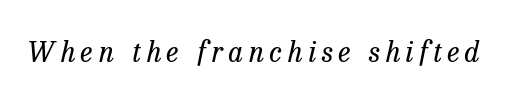
Q: Is the text bold? A: No.
Q: Is the text italic (slanted)? A: Yes, it leans right by about 13 degrees.
Q: Is the typeface a serif or a sans-serif typeface? A: Serif.
Q: Is the text underlined? A: No.
Q: Is the spacing between letters normal or unusually wide? A: Unusually wide.
Q: Width (condensed, normal, or wide)? A: Normal.
Q: Stroke contrast? A: Low.
Q: x-height? A: Medium.
Q: Monospaced? A: No.
